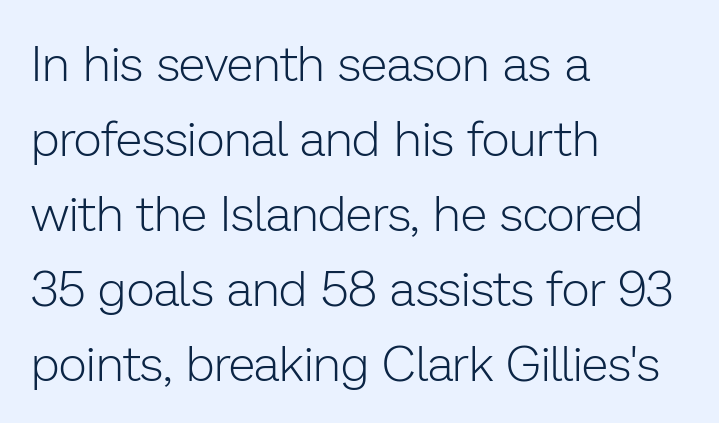
{"serif": "no", "italic": "no", "bold": "no", "weight": "light", "width": "normal", "stroke_contrast": "low", "x_height": "medium", "monospaced": "no", "underline": "no", "align": "left", "line_spacing": "normal", "line_spacing_ratio": 1.53, "letter_spacing": "normal", "letter_spacing_em": 0.0, "glyph_px": 49}
